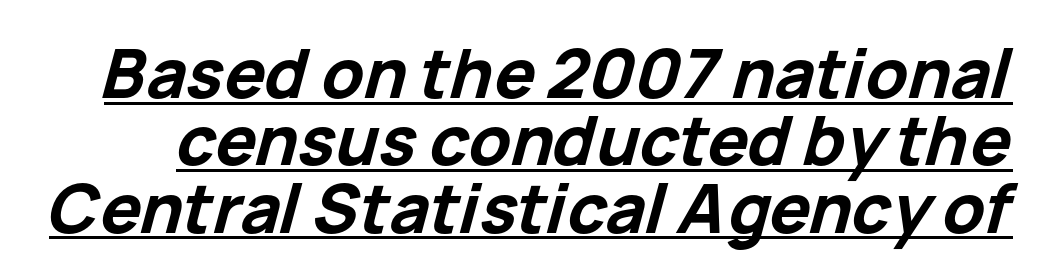
The image shows 68 px bold type, italic (leaning right); set tight line spacing (0.99x), normal letter spacing, underlined; low stroke contrast and a medium x-height.
